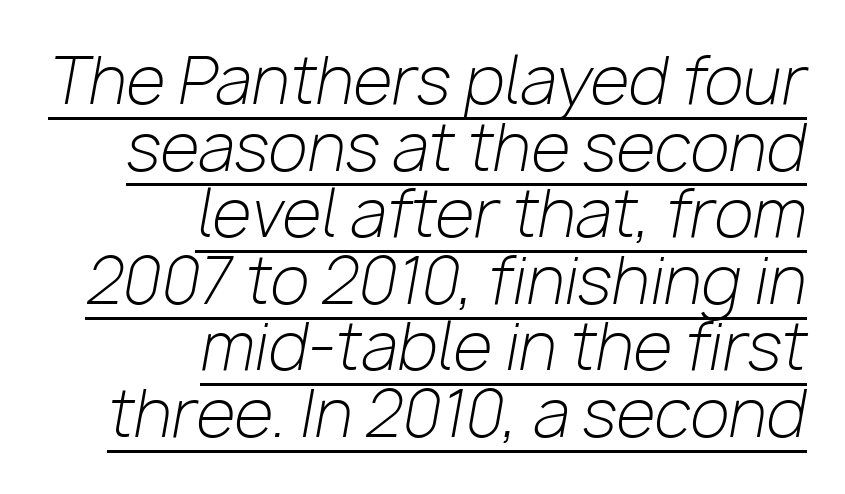
The image shows 64 px light type, italic (leaning right); set right-aligned, tight line spacing (1.04x), normal letter spacing, underlined; low stroke contrast and a medium x-height.
